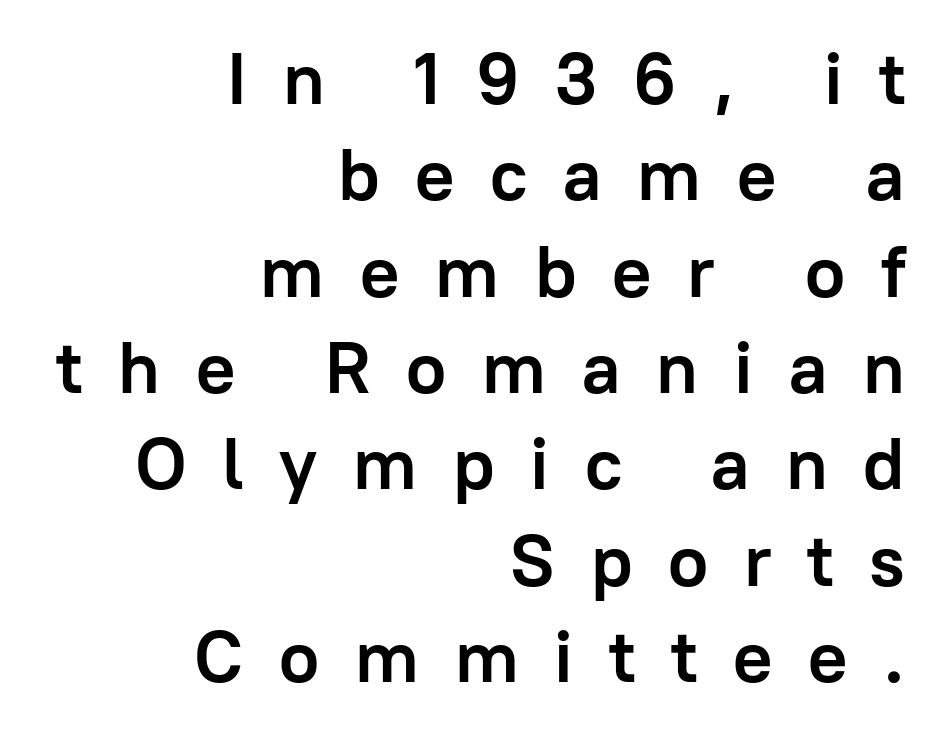
Plain, unruled lines of type. Italic? Not at all — the glyphs are vertical. Heavy, bold letterforms. The text block is weighted toward the right margin, trailing off unevenly leftward.
